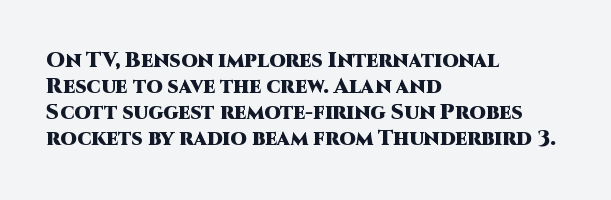
The strokes are fattened all the way to bold. Visually the block forms a straight wall on the left and a jagged coastline on the right. A typesetter would mark this as roman, not italic. The words here are not underlined.
